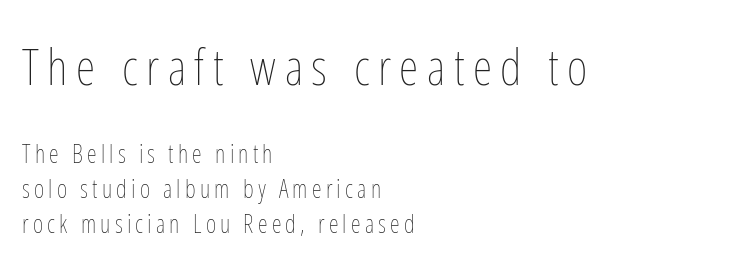
You can tell it's not italic because the verticals are truly vertical. Proportional: the letters do not fall into vertical columns. No word sits above an underline. Horizontally, the lines are justified to the leading edge only. Caption: face not bold, strokes unweighted.
